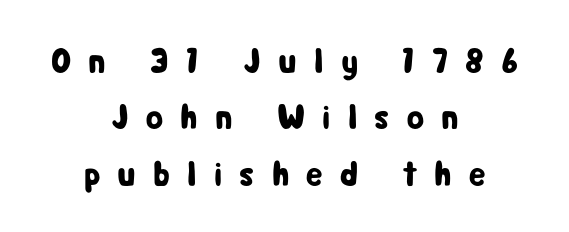
Q: Is the text italic (slanted)? A: No, it is upright.
Q: Is the typeface a serif or a sans-serif typeface? A: Sans-serif.
Q: Is the text underlined? A: No.
Q: How is the paragraph aligned? A: Centered.
Q: Is the spacing between letters normal or unusually wide? A: Unusually wide.
Q: Is the spacing between lines tight, normal or loose? A: Normal.
Q: Width (condensed, normal, or wide)? A: Condensed.
Q: Stroke contrast? A: Low.
Q: x-height? A: Medium.
Q: Monospaced? A: No.
